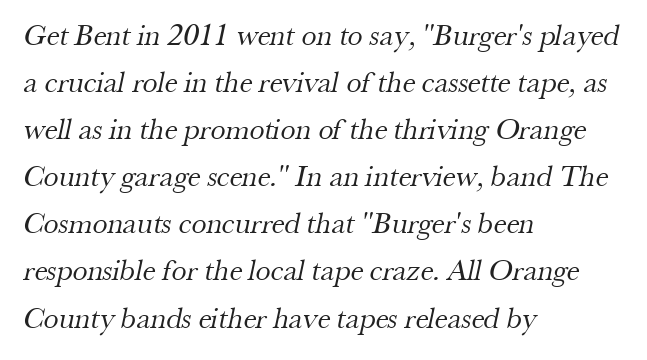
The compositor pushed each line to the left boundary. Character widths vary here, with narrow letters taking less room than wide ones. Are there feet on the stems? There are — it's a serif. The face looks like a standard text weight, possibly lighter. Inter-character spacing is left at the font's built-in metrics. The rows are spaced the way most documents space them.
